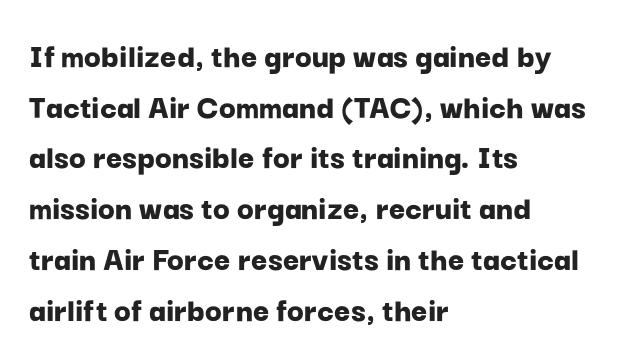
Q: Is the text bold? A: Yes.
Q: Is the text italic (slanted)? A: No, it is upright.
Q: Is the typeface a serif or a sans-serif typeface? A: Sans-serif.
Q: Is the text underlined? A: No.
Q: How is the paragraph aligned? A: Left-aligned.
Q: Is the spacing between letters normal or unusually wide? A: Normal.
Q: Is the spacing between lines tight, normal or loose? A: Normal.
Q: Width (condensed, normal, or wide)? A: Normal.
Q: Stroke contrast? A: Low.
Q: x-height? A: Medium.
Q: Monospaced? A: No.
